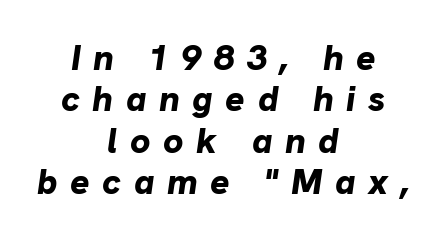
Q: Is the text bold? A: Yes.
Q: Is the text italic (slanted)? A: Yes, it leans right by about 8 degrees.
Q: Is the text underlined? A: No.
Q: How is the paragraph aligned? A: Centered.
Q: Is the spacing between letters normal or unusually wide? A: Unusually wide.
Q: Is the spacing between lines tight, normal or loose? A: Tight.
Q: Width (condensed, normal, or wide)? A: Normal.
Q: Stroke contrast? A: Low.
Q: x-height? A: Medium.
Q: Monospaced? A: No.
